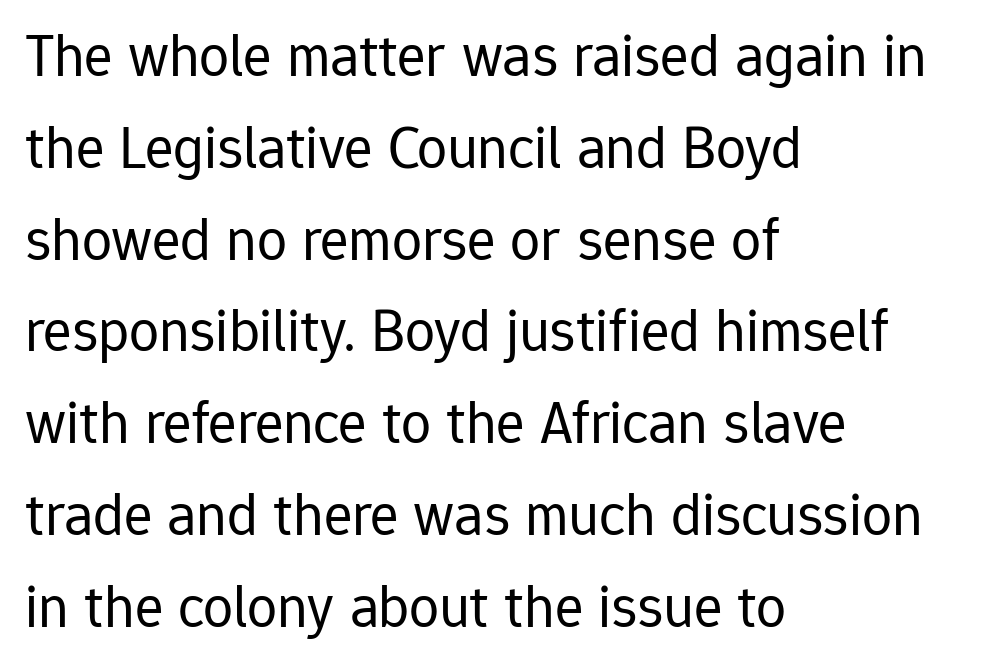
Q: Is the text bold? A: No.
Q: Is the text italic (slanted)? A: No, it is upright.
Q: Is the typeface a serif or a sans-serif typeface? A: Sans-serif.
Q: Is the text underlined? A: No.
Q: How is the paragraph aligned? A: Left-aligned.
Q: Is the spacing between letters normal or unusually wide? A: Normal.
Q: Is the spacing between lines tight, normal or loose? A: Normal.
Q: Width (condensed, normal, or wide)? A: Normal.
Q: Stroke contrast? A: Low.
Q: x-height? A: Medium.
Q: Monospaced? A: No.
